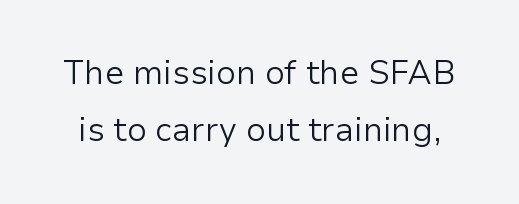
The image shows 33 px light sans-serif type, upright; set line spacing 1.74x, normal letter spacing, not underlined; low stroke contrast and a medium x-height.
